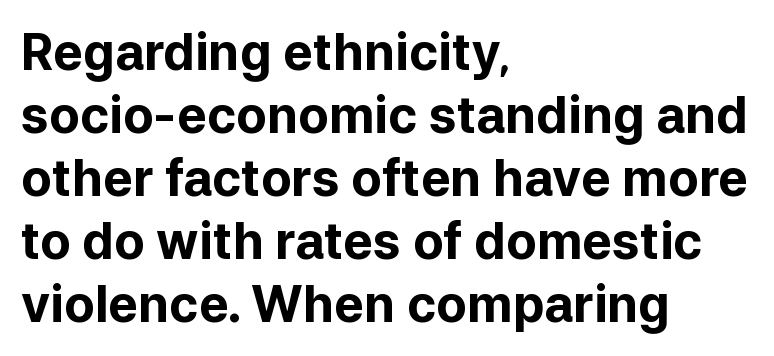
Thick stems and heavy bowls — unmistakably bold. The space beneath each line is pristine and unruled. Between one letter and the next there's only the usual sliver of space. The letters advance in unequal steps, a hallmark of proportional type.
